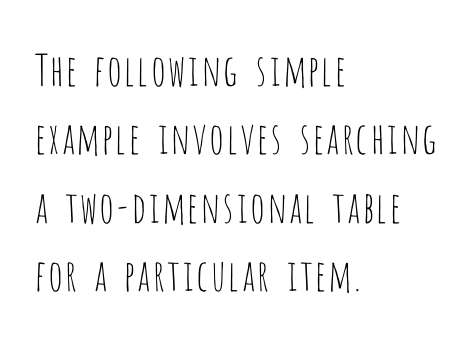
The image shows 43 px thin, condensed sans-serif type, upright; set left-aligned, normal line spacing (1.59x), normal letter spacing, not underlined; low stroke contrast and a large x-height.
